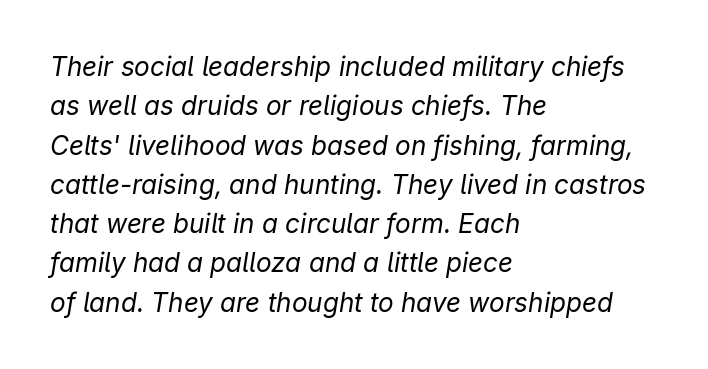
This is oblique type, the kind used for emphasis or titles. The lines are quadded left. A typesetter would call this leading conventional body-copy spacing. The zone under the glyphs is completely vacant. Caption: face not bold, strokes unweighted. No extra tracking has been applied to these lines.
